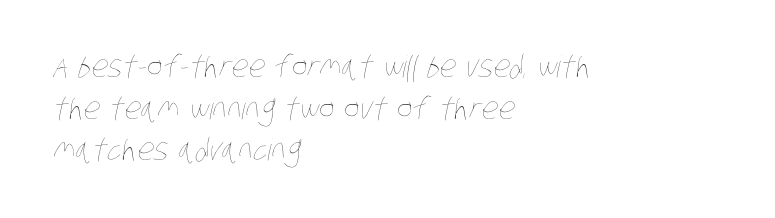
Q: Is the text bold? A: No.
Q: Is the text underlined? A: No.
Q: How is the paragraph aligned? A: Left-aligned.
Q: Is the spacing between letters normal or unusually wide? A: Normal.
Q: Is the spacing between lines tight, normal or loose? A: Normal.
Q: Width (condensed, normal, or wide)? A: Condensed.
Q: Stroke contrast? A: Low.
Q: x-height? A: Large.
Q: Monospaced? A: No.
